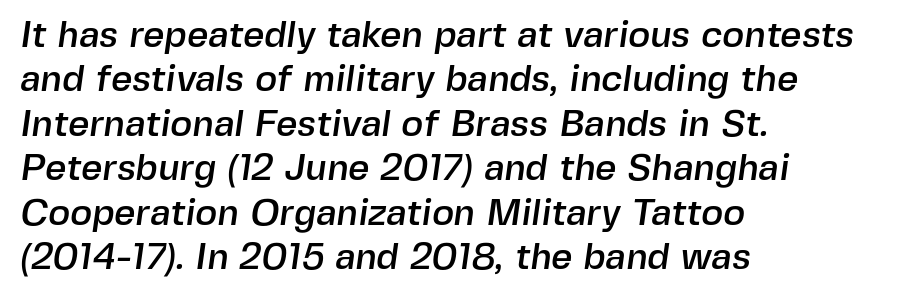
{"serif": "no", "width": "normal", "x_height": "medium", "monospaced": "no", "underline": "no", "align": "left", "line_spacing_ratio": 1.2, "letter_spacing": "normal", "letter_spacing_em": 0.0, "glyph_px": 37}
